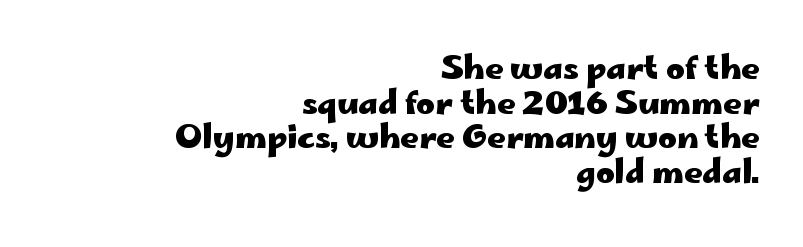
On the weight axis this lands at bold, roughly 700. These lines keep a tight, regular rhythm from letter to letter. The passage shown is not underscored anywhere. Notice how the stems are strictly vertical — no italics here. Does the type have serifs? No, each stem ends abruptly.
